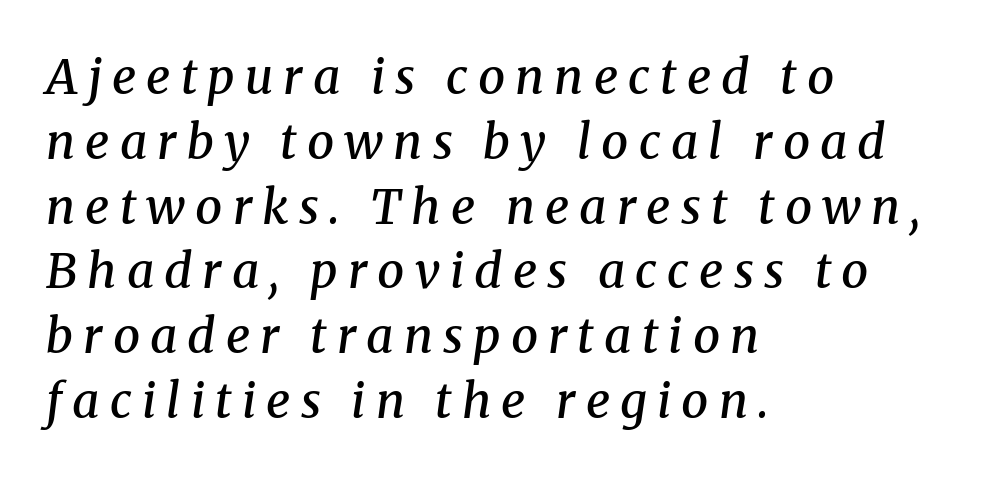
{"serif": "yes", "italic": "yes", "lean": "right", "slant_degrees": 8, "bold": "semi", "weight": "semibold", "width": "normal", "stroke_contrast": "medium", "x_height": "medium", "monospaced": "no", "underline": "no", "align": "left", "line_spacing": "normal", "line_spacing_ratio": 1.35, "letter_spacing": "wide", "letter_spacing_em": 0.21, "glyph_px": 48}
